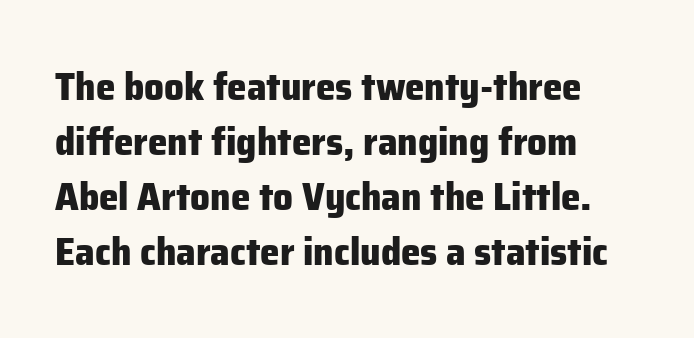
The image shows 39 px heavy sans-serif type, upright; set left-aligned, normal line spacing (1.41x), normal letter spacing, not underlined; low stroke contrast and a medium x-height.
